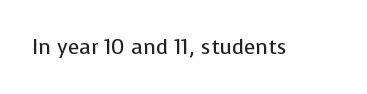
The image shows 21 px text type, upright; set normal letter spacing, not underlined.
